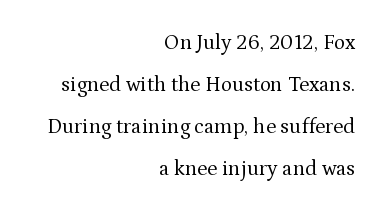
The image shows 21 px text type, upright; set right-aligned, loose line spacing (2.0x), normal letter spacing, not underlined.
